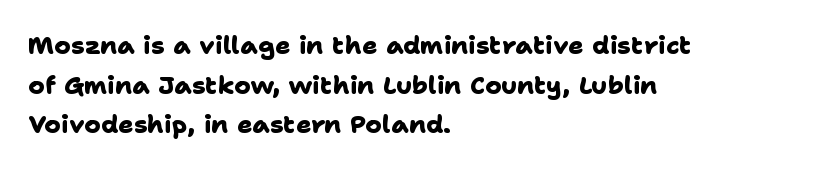
{"bold": "yes", "underline": "no", "align": "left", "line_spacing": "normal", "line_spacing_ratio": 1.59, "letter_spacing": "normal", "letter_spacing_em": 0.0, "glyph_px": 25}
